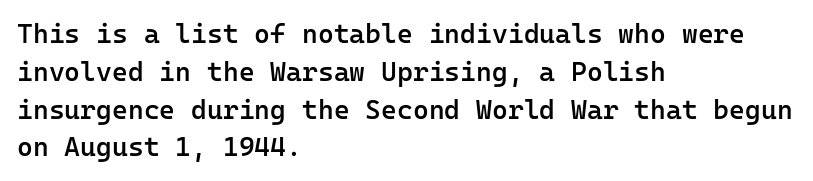
The image shows 27 px text type, upright; set left-aligned, normal line spacing (1.4x), normal letter spacing, not underlined.
